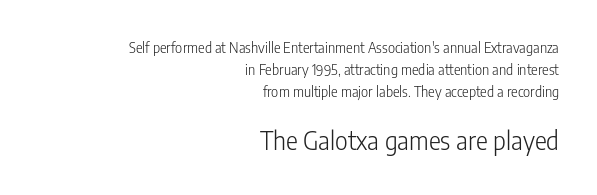
The image shows 25 px text type, upright; set right-aligned, normal line spacing (1.58x), normal letter spacing, not underlined; the second (bottom) block is 1.79x larger.
